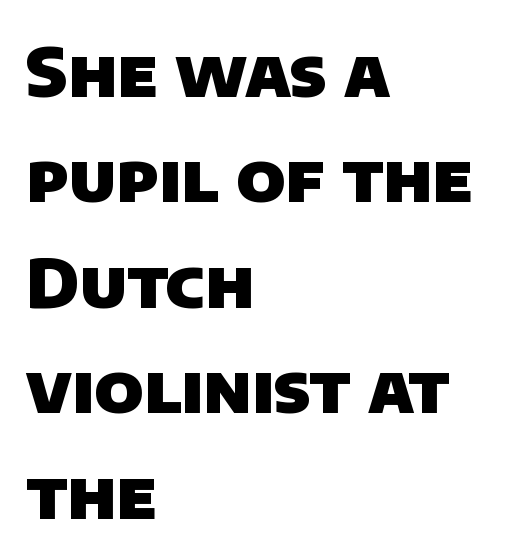
{"serif": "no", "bold": "yes", "weight": "heavy", "width": "normal", "stroke_contrast": "low", "x_height": "large", "monospaced": "no", "underline": "no", "align": "left", "line_spacing": "normal", "line_spacing_ratio": 1.55, "letter_spacing": "normal", "letter_spacing_em": 0.0, "glyph_px": 68}
